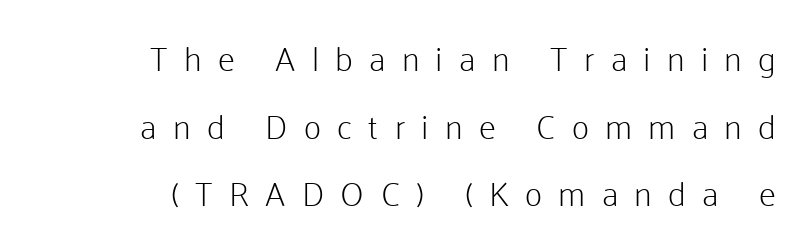
Q: Is the text bold? A: No.
Q: Is the text italic (slanted)? A: No, it is upright.
Q: Is the typeface a serif or a sans-serif typeface? A: Sans-serif.
Q: Is the text underlined? A: No.
Q: How is the paragraph aligned? A: Right-aligned.
Q: Is the spacing between letters normal or unusually wide? A: Unusually wide.
Q: Is the spacing between lines tight, normal or loose? A: Loose.
Q: Width (condensed, normal, or wide)? A: Normal.
Q: Stroke contrast? A: Low.
Q: x-height? A: Medium.
Q: Monospaced? A: No.
